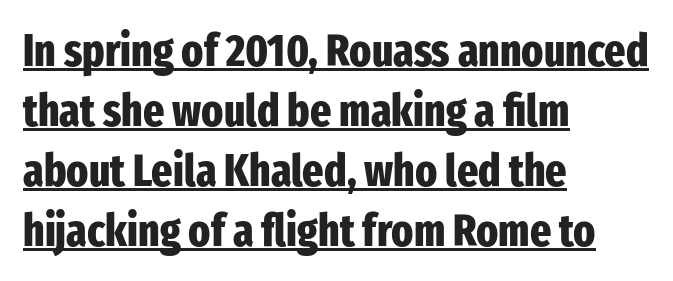
Q: Is the text bold? A: Yes.
Q: Is the text italic (slanted)? A: No, it is upright.
Q: Is the typeface a serif or a sans-serif typeface? A: Sans-serif.
Q: Is the text underlined? A: Yes.
Q: How is the paragraph aligned? A: Left-aligned.
Q: Is the spacing between letters normal or unusually wide? A: Normal.
Q: Is the spacing between lines tight, normal or loose? A: Normal.
Q: Width (condensed, normal, or wide)? A: Condensed.
Q: Stroke contrast? A: Low.
Q: x-height? A: Medium.
Q: Monospaced? A: No.
